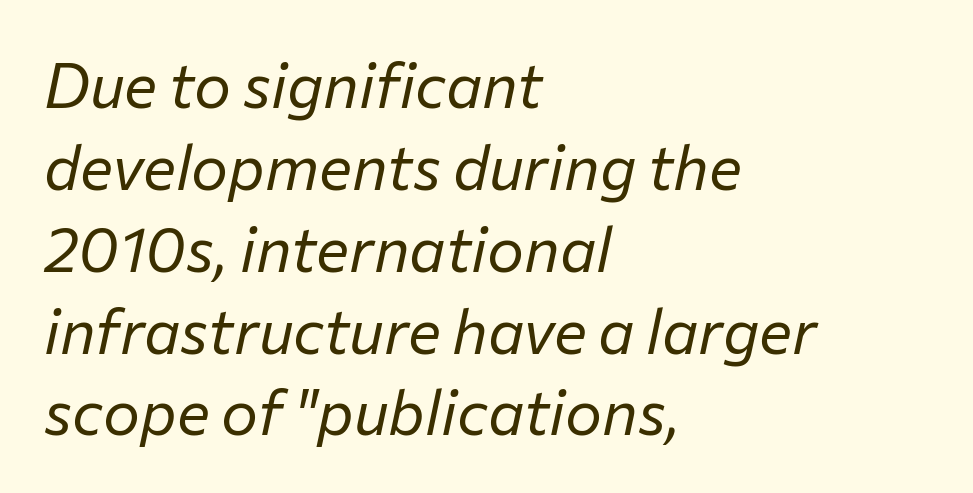
Q: Is the text bold? A: No.
Q: Is the text italic (slanted)? A: Yes, it leans right by about 12 degrees.
Q: Is the text underlined? A: No.
Q: How is the paragraph aligned? A: Left-aligned.
Q: Is the spacing between letters normal or unusually wide? A: Normal.
Q: Is the spacing between lines tight, normal or loose? A: Normal.
Q: Width (condensed, normal, or wide)? A: Normal.
Q: Stroke contrast? A: Low.
Q: x-height? A: Medium.
Q: Monospaced? A: No.
